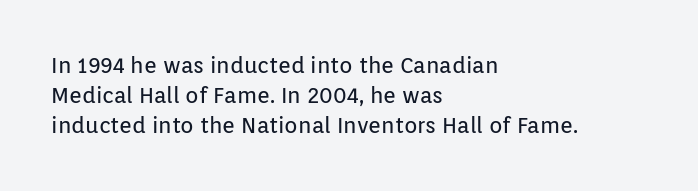
The letterforms sit shoulder to shoulder at normal distance. The space directly below the letters is spotless. Counters stay open thanks to moderate or lighter strokes. The vertical gap from one line to the next is medium. Ascenders rise straight up at ninety degrees. The ragged edge is on the right, which tells us the setting is flush left.
